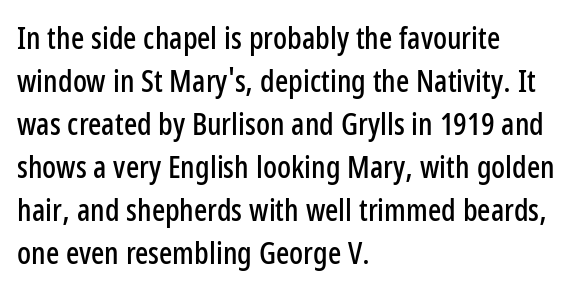
{"serif": "no", "italic": "no", "width": "condensed", "stroke_contrast": "low", "x_height": "medium", "monospaced": "no", "underline": "no", "align": "left", "line_spacing": "normal", "line_spacing_ratio": 1.39, "letter_spacing": "normal", "letter_spacing_em": 0.0, "glyph_px": 31}
